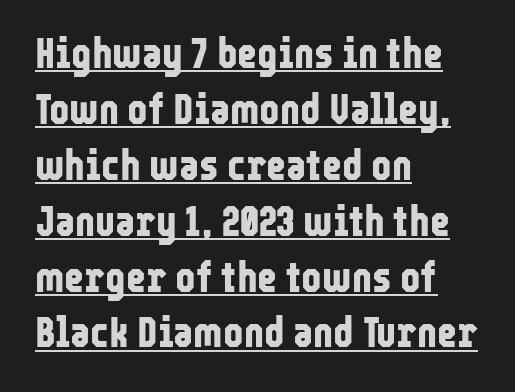
Q: Is the text bold? A: Yes.
Q: Is the text italic (slanted)? A: No, it is upright.
Q: Is the typeface a serif or a sans-serif typeface? A: Sans-serif.
Q: Is the text underlined? A: Yes.
Q: How is the paragraph aligned? A: Left-aligned.
Q: Is the spacing between letters normal or unusually wide? A: Normal.
Q: Is the spacing between lines tight, normal or loose? A: Normal.
Q: Width (condensed, normal, or wide)? A: Condensed.
Q: Stroke contrast? A: Low.
Q: x-height? A: Medium.
Q: Monospaced? A: No.
